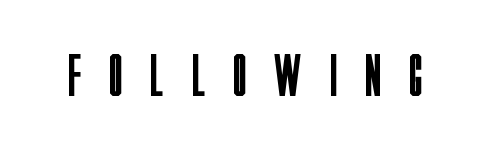
Q: Is the text bold? A: No.
Q: Is the text italic (slanted)? A: No, it is upright.
Q: Is the typeface a serif or a sans-serif typeface? A: Sans-serif.
Q: Is the text underlined? A: No.
Q: Is the spacing between letters normal or unusually wide? A: Unusually wide.
Q: Width (condensed, normal, or wide)? A: Condensed.
Q: Stroke contrast? A: Low.
Q: x-height? A: Large.
Q: Monospaced? A: No.
